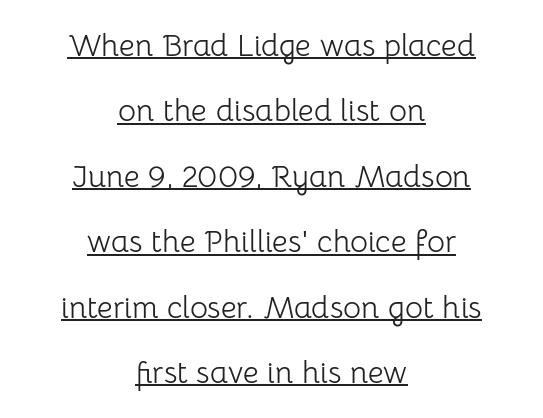
The image shows 31 px light sans-serif type, upright; set centered, loose line spacing (2.11x), normal letter spacing, underlined; low stroke contrast and a medium x-height.
